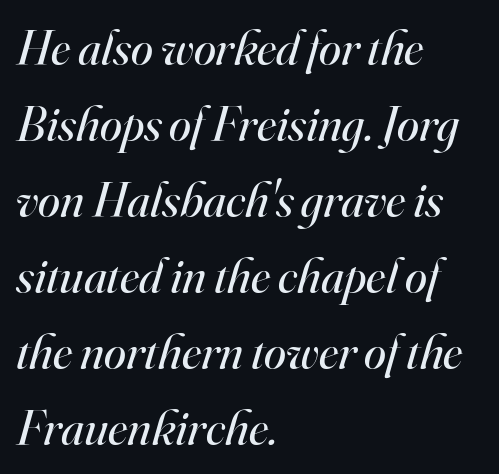
{"serif": "yes", "italic": "yes", "lean": "right", "slant_degrees": 16, "bold": "no", "weight": "regular", "width": "normal", "stroke_contrast": "high", "x_height": "small", "monospaced": "no", "underline": "no", "align": "left", "line_spacing": "normal", "line_spacing_ratio": 1.52, "letter_spacing": "normal", "letter_spacing_em": 0.0, "glyph_px": 50}
